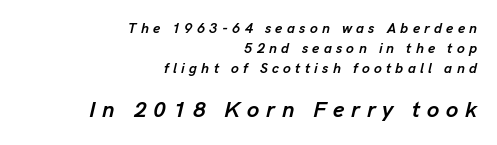
Size contrast runs from small at the top to large at the bottom. Summary of vertical rhythm: regular, with standard interline spacing. Tracking value appears strongly positive — letters spread wide. The font's italic variant was chosen for this text. The text block is weighted toward the right margin, trailing off unevenly leftward. Plain, unruled lines of type.
